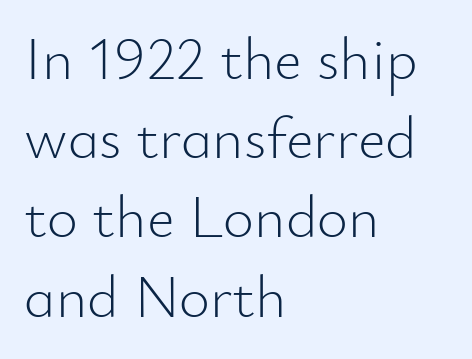
{"serif": "no", "italic": "no", "bold": "no", "weight": "light", "width": "normal", "stroke_contrast": "low", "x_height": "small", "monospaced": "no", "underline": "no", "align": "left", "line_spacing": "normal", "line_spacing_ratio": 1.32, "letter_spacing": "normal", "letter_spacing_em": 0.0, "glyph_px": 60}
